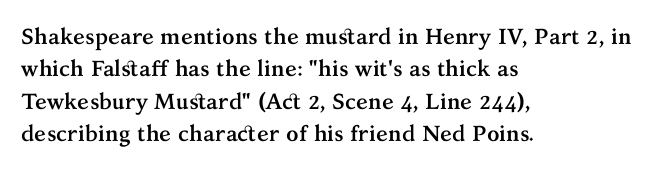
The image shows 22 px bold type, upright; set left-aligned, normal line spacing (1.47x), normal letter spacing, not underlined.
